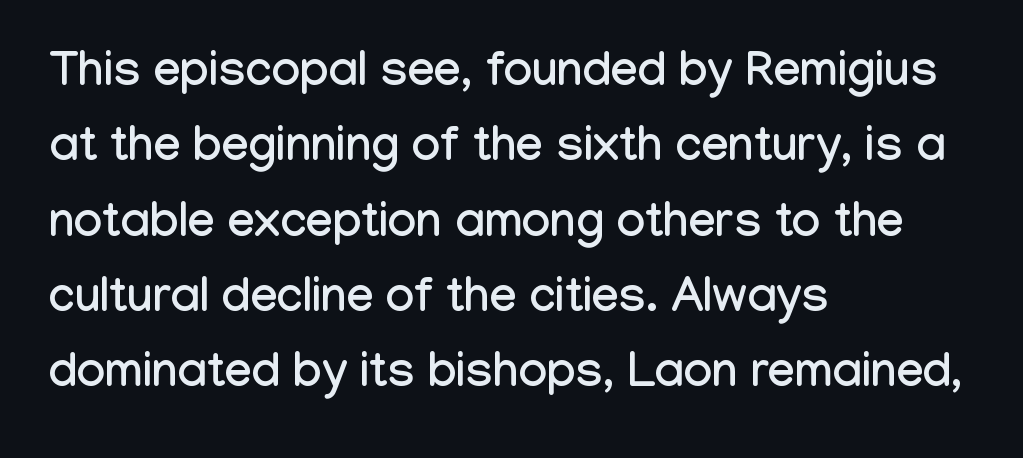
Q: Is the text italic (slanted)? A: No, it is upright.
Q: Is the typeface a serif or a sans-serif typeface? A: Sans-serif.
Q: Is the text underlined? A: No.
Q: How is the paragraph aligned? A: Left-aligned.
Q: Is the spacing between letters normal or unusually wide? A: Normal.
Q: Is the spacing between lines tight, normal or loose? A: Normal.
Q: Width (condensed, normal, or wide)? A: Condensed.
Q: Stroke contrast? A: Low.
Q: x-height? A: Medium.
Q: Monospaced? A: No.
